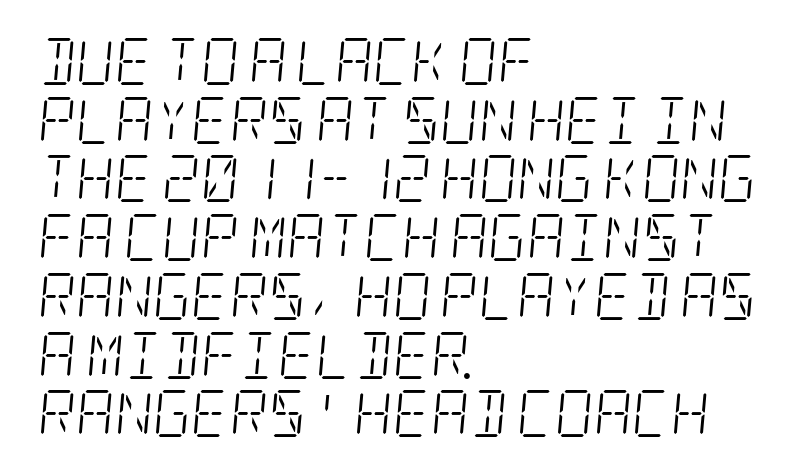
On a weight scale, this lands at 450 or below. The font family rendered here belongs to the serif group. The rendering applies a slant to the glyphs. Words appear dense and cohesive because spacing is normal. Compared with typical paragraphs, the rows here are spaced about the same.
